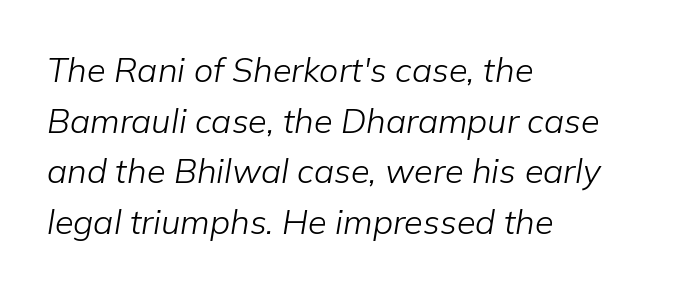
The image shows 34 px light type, italic (leaning right); set left-aligned, normal line spacing (1.49x), normal letter spacing, not underlined; low stroke contrast and a medium x-height.
